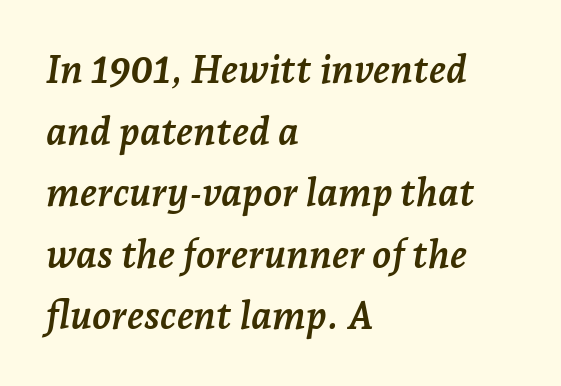
The image shows 39 px semibold serif type, italic (leaning right); set left-aligned, normal line spacing (1.58x), normal letter spacing, not underlined; low stroke contrast and a medium x-height.
